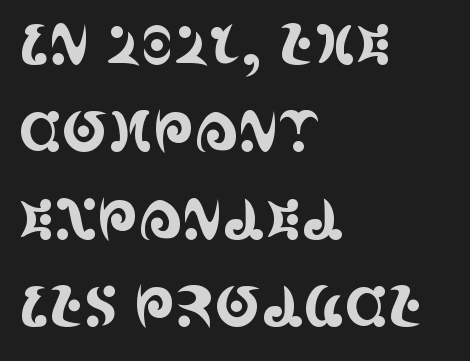
The image shows 55 px condensed serif type, upright; set left-aligned, normal line spacing (1.59x), normal letter spacing, not underlined; a large x-height.
